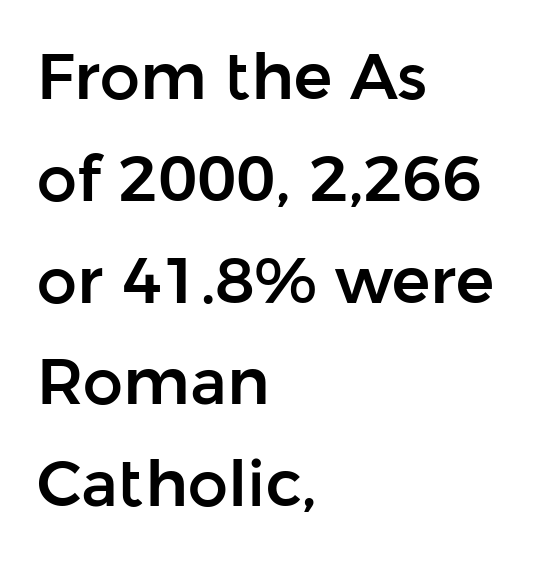
Line spacing here is normal. Check where the strokes stop: nothing finishes them off — pure sans. Note the varied advance widths — an 'i' is clearly narrower than an 'm'. Quick note: not italic, upright. The lines are quadded left. Decoration check: the copy has no underline.
